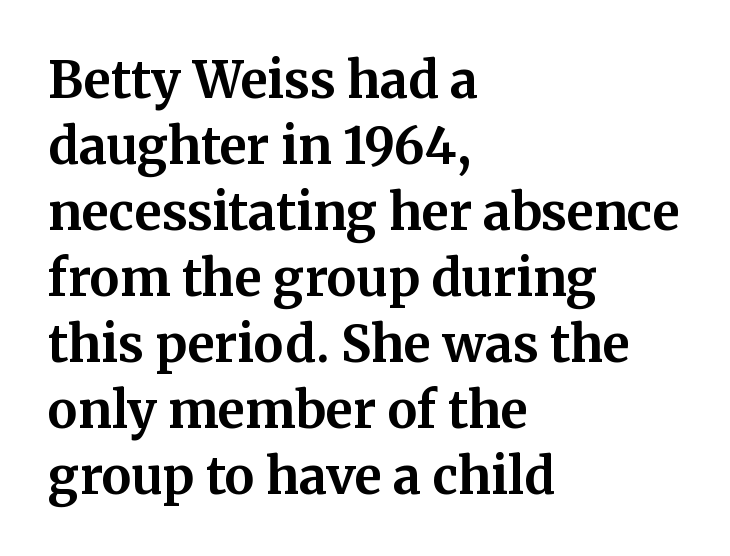
Strokes here are thick enough to call this a true bold. No extra tracking has been applied to these lines. One-word summary of the alignment: left. In terms of posture, this sample is upright.
